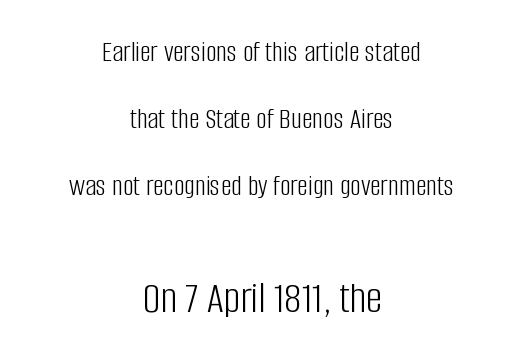
Larger block? The one below; the one above is distinctly smaller. This is the regular roman posture of the typeface. You could not count columns in this text — the font is proportionally spaced. Beneath every word, the page is bare.
